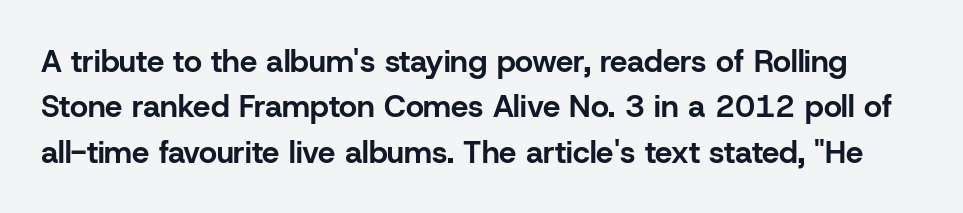
The image shows 31 px bold sans-serif type, upright; set normal line spacing (1.46x), normal letter spacing, not underlined; low stroke contrast and a medium x-height.
